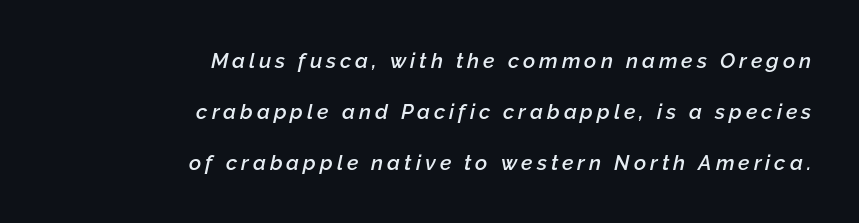
{"italic": "yes", "lean": "right", "slant_degrees": 12, "bold": "semi", "underline": "no", "align": "right", "line_spacing": "loose", "line_spacing_ratio": 2.42, "glyph_px": 21}
